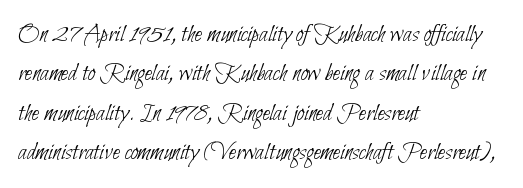
Q: Is the text bold? A: No.
Q: Is the text underlined? A: No.
Q: How is the paragraph aligned? A: Left-aligned.
Q: Is the spacing between letters normal or unusually wide? A: Normal.
Q: Is the spacing between lines tight, normal or loose? A: Normal.
